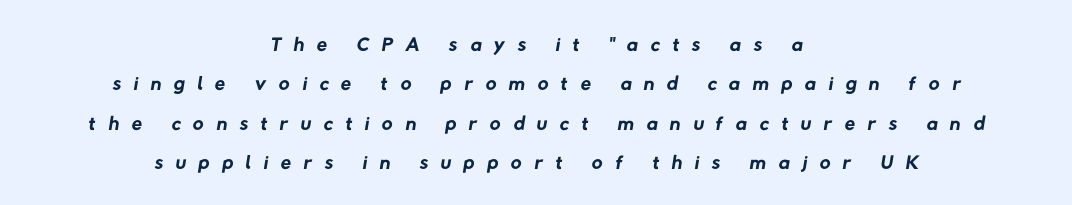
You can tell from the bare stems that sans-serif type was used. This sample uses expanded letter spacing, leaving extra air between glyphs. Nobody drew a line under any word here. The letters look calm and open, with moderate or lighter stems. The face used here is proportionally spaced, like ordinary book or web type. Quick note: interline space is typical.
